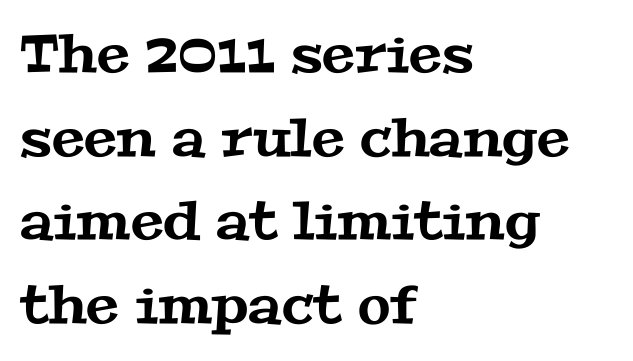
The image shows 53 px wide serif type; set left-aligned, normal line spacing (1.58x), normal letter spacing, not underlined; medium stroke contrast and a medium x-height.
